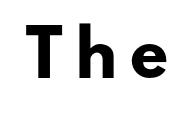
{"serif": "no", "bold": "yes", "weight": "heavy", "width": "wide", "stroke_contrast": "low", "x_height": "small", "monospaced": "no", "underline": "no", "glyph_px": 62}
